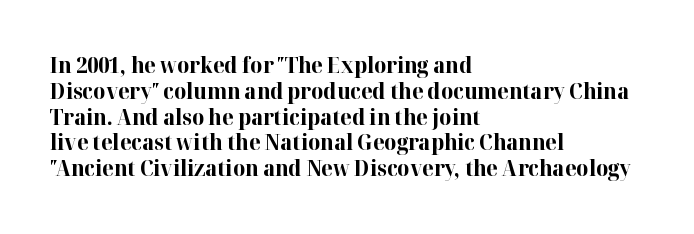
The image shows 21 px bold type, upright; set left-aligned, line spacing 1.23x, normal letter spacing, not underlined.
